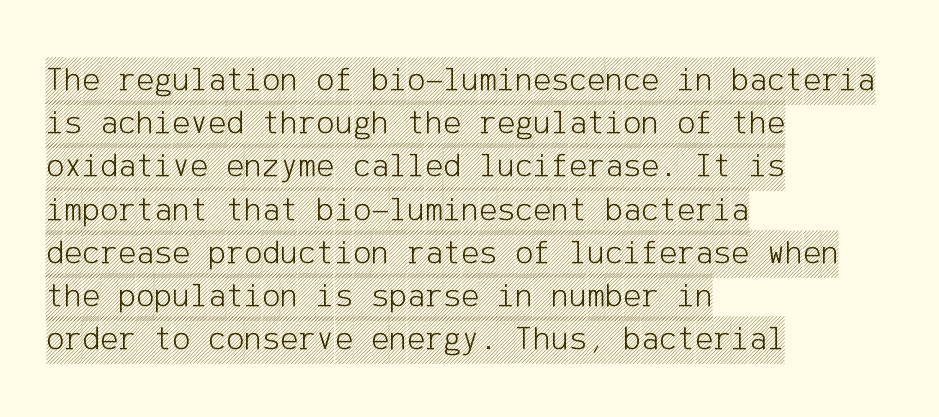
{"italic": "no", "width": "condensed", "x_height": "large", "underline": "no", "align": "left", "line_spacing": "normal", "line_spacing_ratio": 1.27, "letter_spacing": "normal", "letter_spacing_em": 0.0, "glyph_px": 34}
